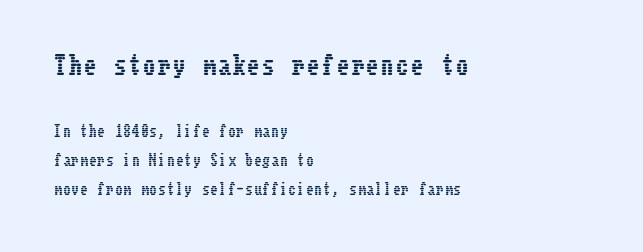
Q: Is the text italic (slanted)? A: No, it is upright.
Q: Is the text underlined? A: No.
Q: How is the paragraph aligned? A: Left-aligned.
Q: Is the spacing between lines tight, normal or loose? A: Loose.
Q: Which block of text is set in a larger size, the first (top) or the second (bottom)? A: The first (top) one.
